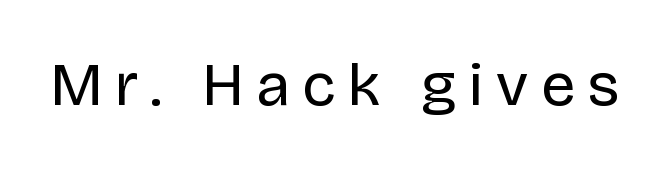
{"serif": "no", "italic": "no", "bold": "no", "weight": "regular", "width": "normal", "stroke_contrast": "low", "x_height": "large", "monospaced": "no", "underline": "no", "letter_spacing": "wide", "letter_spacing_em": 0.21, "glyph_px": 61}
